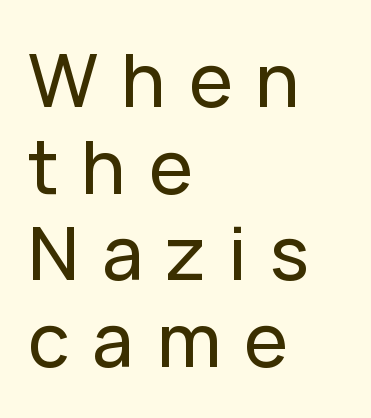
The image shows 74 px sans-serif type, upright; set left-aligned, line spacing 1.17x, unusually wide letter spacing (+0.31 em), not underlined; low stroke contrast and a medium x-height.
